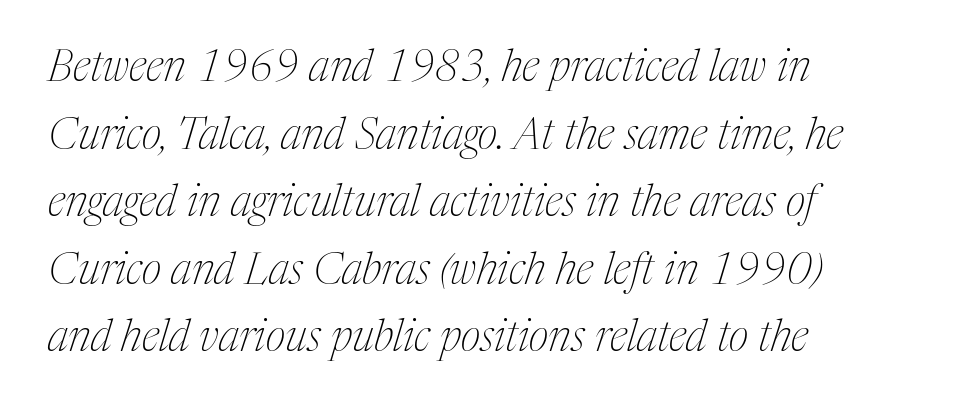
{"serif": "yes", "italic": "yes", "lean": "right", "slant_degrees": 17, "bold": "no", "weight": "thin", "width": "condensed", "stroke_contrast": "medium", "x_height": "medium", "monospaced": "no", "underline": "no", "align": "left", "line_spacing": "normal", "line_spacing_ratio": 1.57, "letter_spacing": "normal", "letter_spacing_em": 0.0, "glyph_px": 43}
